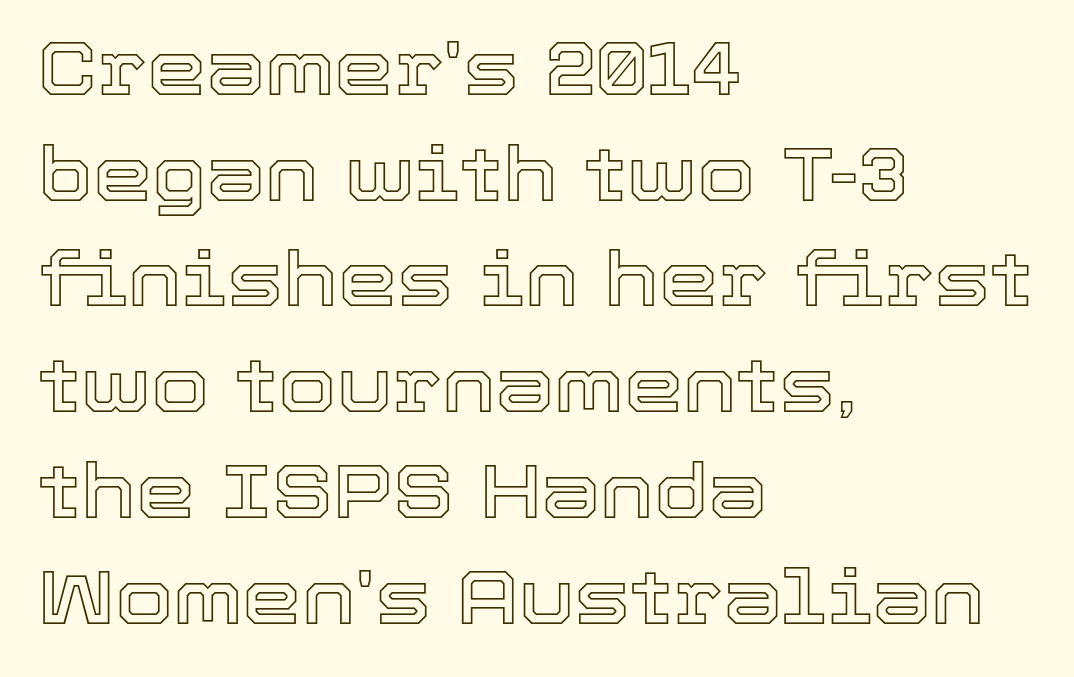
{"italic": "no", "width": "normal", "x_height": "medium", "monospaced": "no", "underline": "no", "align": "left", "line_spacing": "normal", "line_spacing_ratio": 1.41, "letter_spacing": "normal", "letter_spacing_em": 0.0, "glyph_px": 75}
